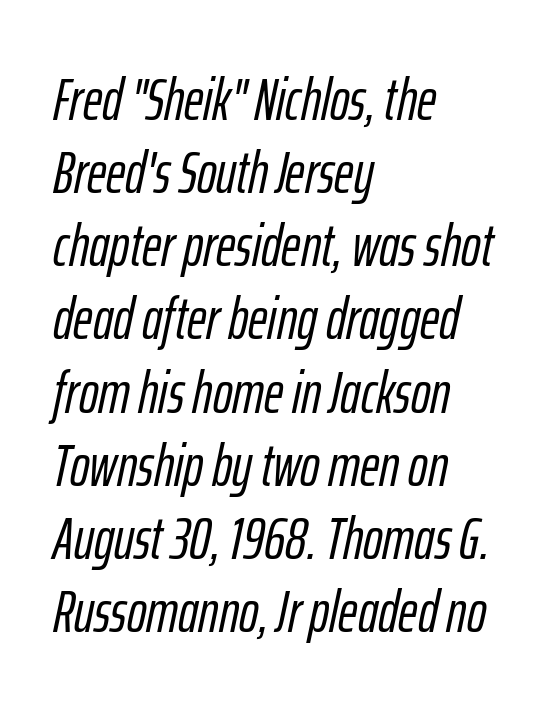
{"italic": "yes", "lean": "right", "slant_degrees": 12, "width": "condensed", "stroke_contrast": "low", "x_height": "medium", "monospaced": "no", "underline": "no", "align": "left", "line_spacing_ratio": 1.24, "letter_spacing": "normal", "letter_spacing_em": 0.0, "glyph_px": 59}
